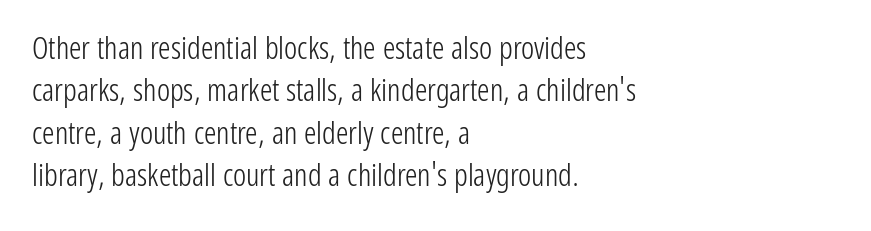
Honestly, there is no underline to notice here at all. Horizontal alignment here is leftward, the default for most running prose. These lines were composed using upright roman letters. This reads as an unemphasized weight, regular at the heaviest. The rendering uses natural spacing where letterforms have individual widths.
